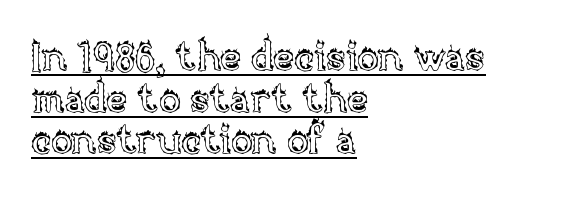
Q: Is the text italic (slanted)? A: No, it is upright.
Q: Is the text underlined? A: Yes.
Q: How is the paragraph aligned? A: Left-aligned.
Q: Is the spacing between letters normal or unusually wide? A: Normal.
Q: Is the spacing between lines tight, normal or loose? A: Tight.
Q: Width (condensed, normal, or wide)? A: Normal.
Q: x-height? A: Large.
Q: Monospaced? A: No.
